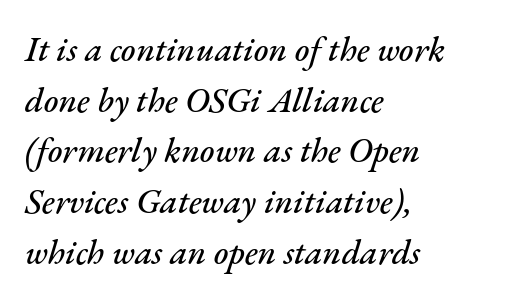
Notice how descenders clear the ascenders below comfortably — that's standard leading. The letters sit at their default tracking, neither squeezed nor spread. Character widths vary here, with narrow letters taking less room than wide ones. Emphasis-style slanted type is in use.
